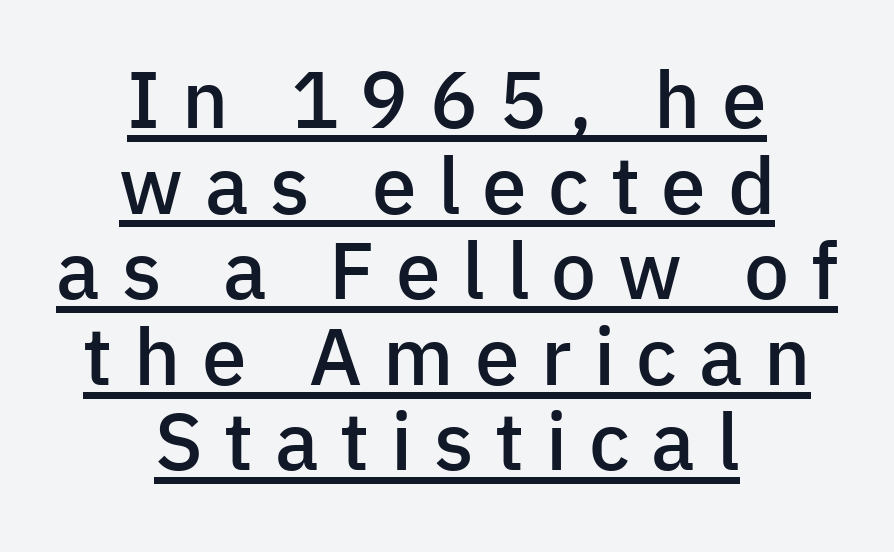
The image shows 80 px semibold sans-serif type, upright; set centered, tight line spacing (1.07x), unusually wide letter spacing (+0.27 em), underlined; low stroke contrast and a medium x-height.
